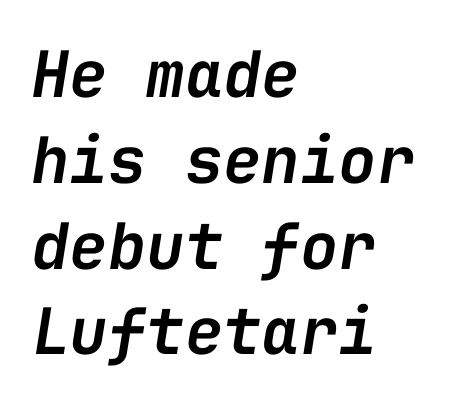
The image shows 64 px semibold type, italic (leaning right), monospaced; set left-aligned, normal line spacing (1.34x), normal letter spacing, not underlined; low stroke contrast and a medium x-height.
